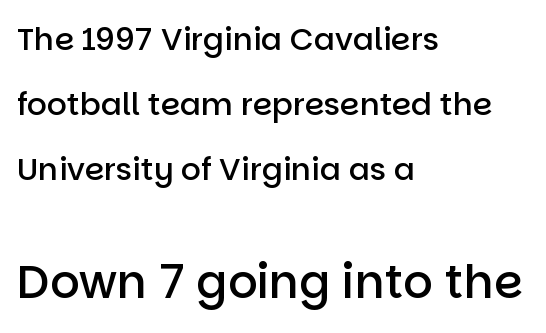
Q: Is the text bold? A: Semi-bold.
Q: Is the text italic (slanted)? A: No, it is upright.
Q: Is the typeface a serif or a sans-serif typeface? A: Sans-serif.
Q: Is the text underlined? A: No.
Q: How is the paragraph aligned? A: Left-aligned.
Q: Is the spacing between letters normal or unusually wide? A: Normal.
Q: Is the spacing between lines tight, normal or loose? A: Loose.
Q: Which block of text is set in a larger size, the first (top) or the second (bottom)? A: The second (bottom) one.
Q: Width (condensed, normal, or wide)? A: Normal.
Q: Stroke contrast? A: Low.
Q: x-height? A: Large.
Q: Monospaced? A: No.
